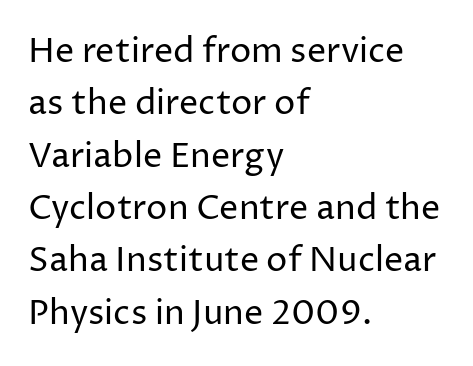
Q: Is the text bold? A: No.
Q: Is the text italic (slanted)? A: No, it is upright.
Q: Is the typeface a serif or a sans-serif typeface? A: Sans-serif.
Q: Is the text underlined? A: No.
Q: How is the paragraph aligned? A: Left-aligned.
Q: Is the spacing between letters normal or unusually wide? A: Normal.
Q: Is the spacing between lines tight, normal or loose? A: Normal.
Q: Width (condensed, normal, or wide)? A: Normal.
Q: Stroke contrast? A: Low.
Q: x-height? A: Medium.
Q: Monospaced? A: No.
